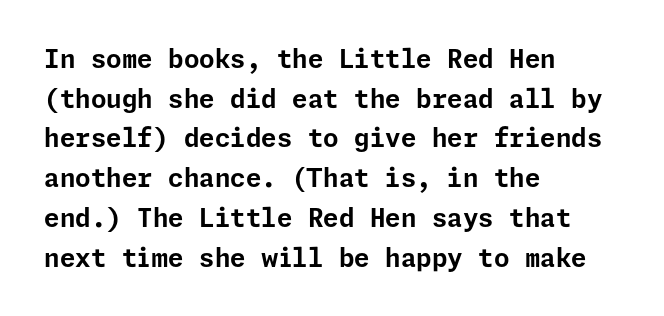
Q: Is the text bold? A: Yes.
Q: Is the text italic (slanted)? A: No, it is upright.
Q: Is the text underlined? A: No.
Q: How is the paragraph aligned? A: Left-aligned.
Q: Is the spacing between letters normal or unusually wide? A: Normal.
Q: Is the spacing between lines tight, normal or loose? A: Normal.
